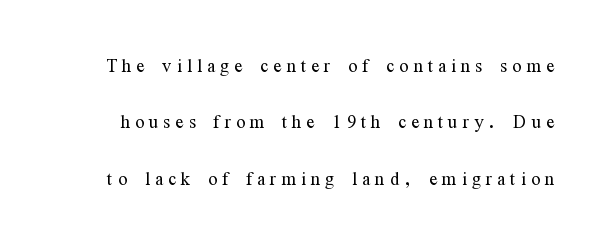
The image shows 24 px text type, upright; set loose line spacing (2.35x), unusually wide letter spacing (+0.21 em), not underlined.
